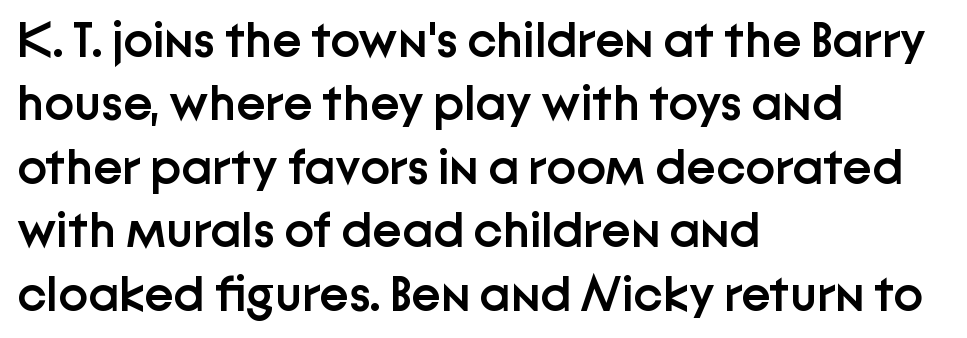
The face used here is rendered with its standard letterfit. A student would call this left alignment; a typographer would say flush left, rag right. This is the regular roman posture of the typeface. The words here are not underlined.
